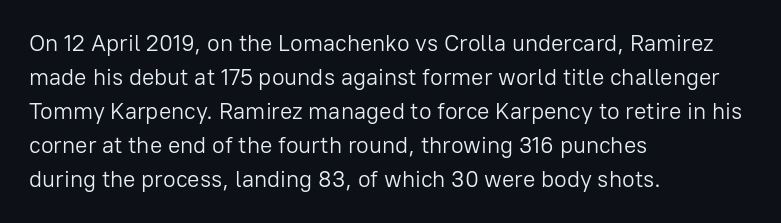
The type sits square on the baseline with zero lean. Stem width sits at or under what a default text font uses. Horizontally, the lines are justified to the leading edge only. This sample keeps an unexceptional amount of space between lines. The space beneath each line is pristine and unruled. There is no visible air inserted between adjacent glyphs.
